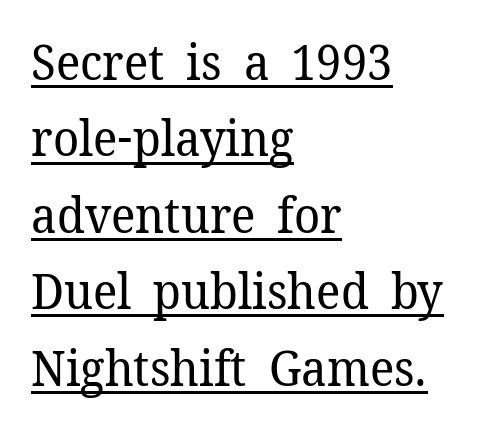
The setting favours the left margin, as ordinary paragraphs usually do. Quick note: underline on. Rows of type keep a routine distance in the vertical direction. The lettering stays uniformly vertical, giving the passage a roman look. Does the type have serifs? Yes, each stem ends in a small foot.
